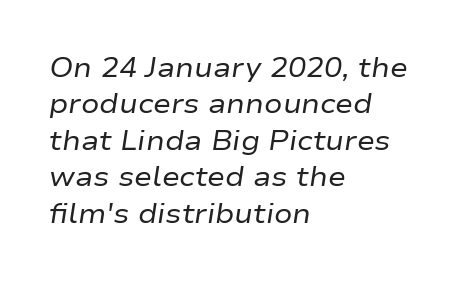
Q: Is the text bold? A: No.
Q: Is the text italic (slanted)? A: Yes, it leans right by about 9 degrees.
Q: Is the text underlined? A: No.
Q: How is the paragraph aligned? A: Left-aligned.
Q: Is the spacing between letters normal or unusually wide? A: Normal.
Q: Is the spacing between lines tight, normal or loose? A: Normal.
